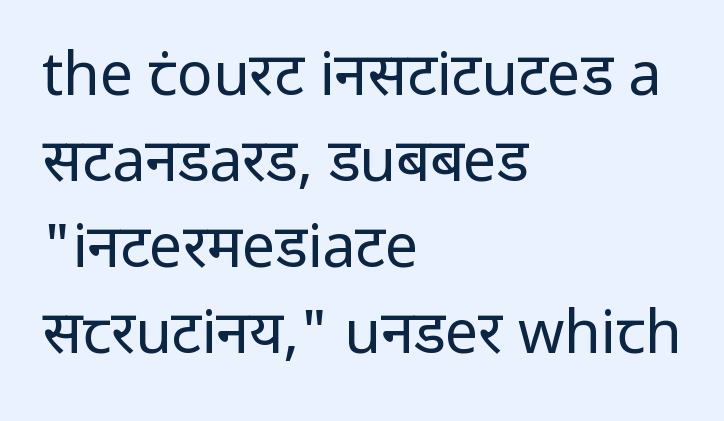
Q: Is the text bold? A: No.
Q: Is the text italic (slanted)? A: No, it is upright.
Q: Is the typeface a serif or a sans-serif typeface? A: Sans-serif.
Q: Is the text underlined? A: No.
Q: How is the paragraph aligned? A: Left-aligned.
Q: Is the spacing between letters normal or unusually wide? A: Normal.
Q: Is the spacing between lines tight, normal or loose? A: Normal.
Q: Width (condensed, normal, or wide)? A: Normal.
Q: Stroke contrast? A: Low.
Q: x-height? A: Medium.
Q: Monospaced? A: No.
